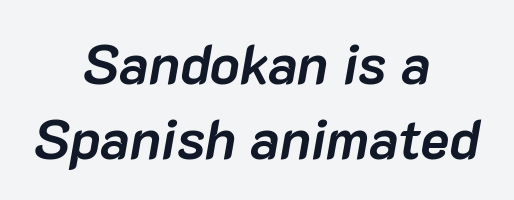
Q: Is the text bold? A: Yes.
Q: Is the text italic (slanted)? A: Yes, it leans right by about 10 degrees.
Q: Is the text underlined? A: No.
Q: How is the paragraph aligned? A: Centered.
Q: Is the spacing between letters normal or unusually wide? A: Normal.
Q: Is the spacing between lines tight, normal or loose? A: Normal.
Q: Width (condensed, normal, or wide)? A: Normal.
Q: Stroke contrast? A: Low.
Q: x-height? A: Medium.
Q: Monospaced? A: No.
